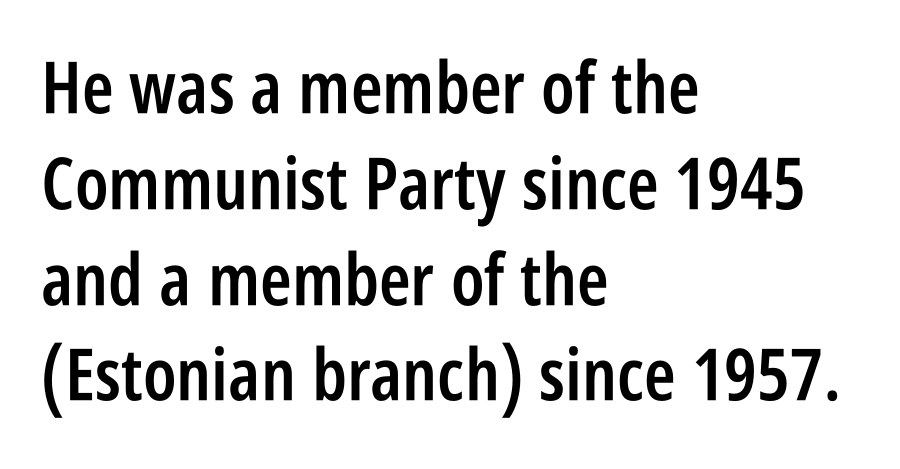
Q: Is the text bold? A: Semi-bold.
Q: Is the text italic (slanted)? A: No, it is upright.
Q: Is the typeface a serif or a sans-serif typeface? A: Sans-serif.
Q: Is the text underlined? A: No.
Q: How is the paragraph aligned? A: Left-aligned.
Q: Is the spacing between letters normal or unusually wide? A: Normal.
Q: Is the spacing between lines tight, normal or loose? A: Normal.
Q: Width (condensed, normal, or wide)? A: Condensed.
Q: Stroke contrast? A: Low.
Q: x-height? A: Large.
Q: Monospaced? A: No.
